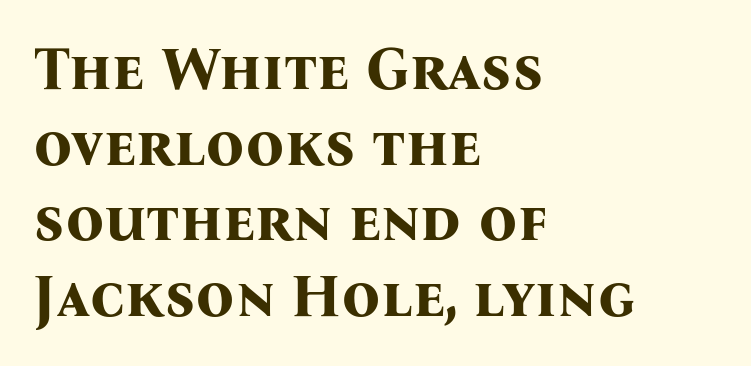
The image shows 60 px bold serif type, upright; set left-aligned, normal line spacing (1.26x), normal letter spacing, not underlined; medium stroke contrast and a medium x-height.
